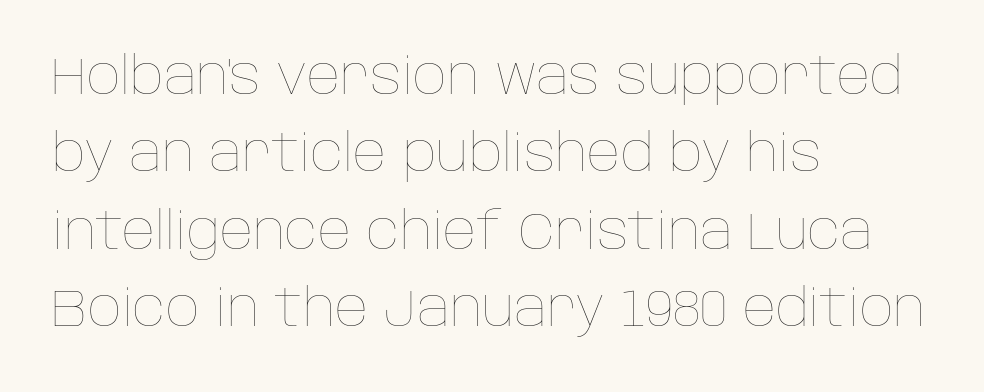
The image shows 52 px thin type, upright; set left-aligned, normal line spacing (1.49x), normal letter spacing, not underlined; low stroke contrast and a large x-height.
